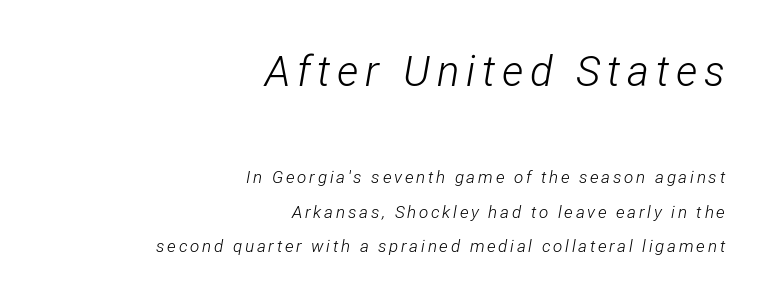
Q: Is the text bold? A: No.
Q: Is the text italic (slanted)? A: Yes, it leans right by about 12 degrees.
Q: Is the text underlined? A: No.
Q: How is the paragraph aligned? A: Right-aligned.
Q: Is the spacing between lines tight, normal or loose? A: Loose.
Q: Which block of text is set in a larger size, the first (top) or the second (bottom)? A: The first (top) one.
Q: Width (condensed, normal, or wide)? A: Condensed.
Q: Stroke contrast? A: Low.
Q: x-height? A: Medium.
Q: Monospaced? A: No.
